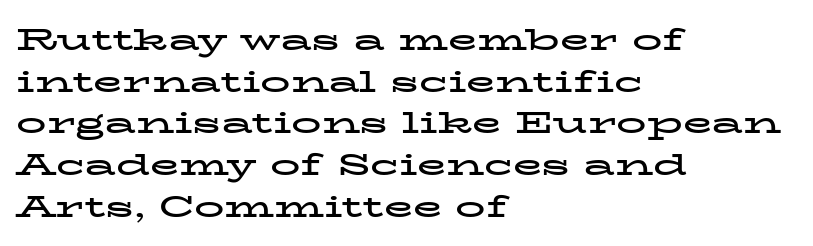
The image shows 30 px bold, wide serif type, upright; set left-aligned, normal line spacing (1.39x), normal letter spacing, not underlined; low stroke contrast and a medium x-height.
